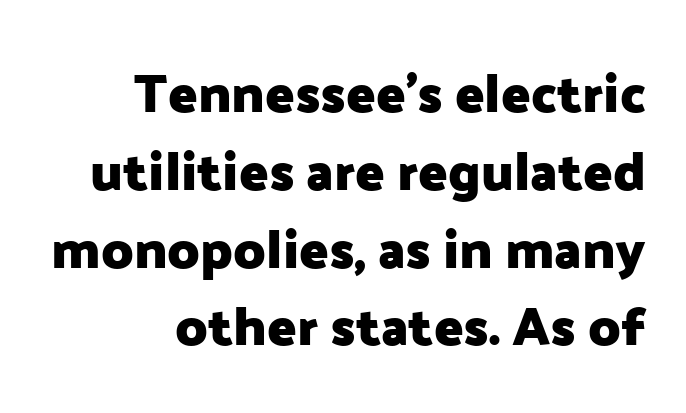
{"serif": "no", "italic": "no", "bold": "yes", "weight": "heavy", "width": "normal", "stroke_contrast": "low", "x_height": "medium", "monospaced": "no", "underline": "no", "align": "right", "line_spacing": "normal", "line_spacing_ratio": 1.44, "letter_spacing": "normal", "letter_spacing_em": 0.0, "glyph_px": 54}
